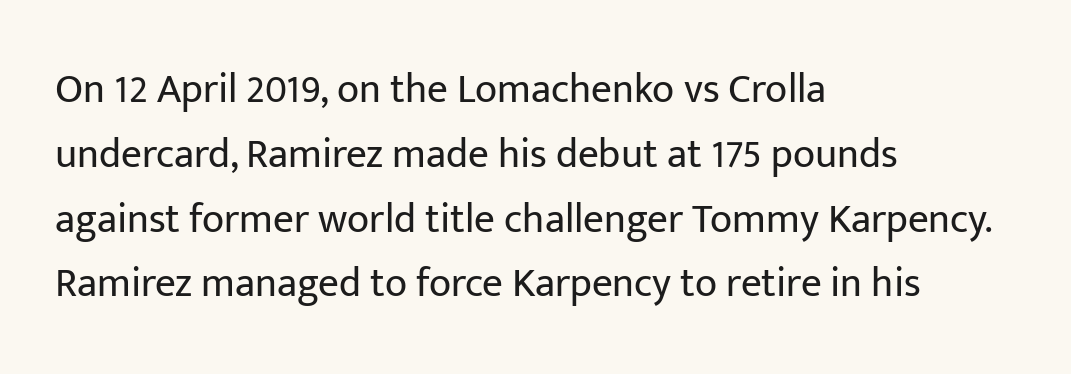
The specimen reads as upright at a glance. The passage shown is not underscored anywhere. Looks like regular typesetting: each glyph gets only the width it needs. The characters display no serif detailing; their extremities are plain.
